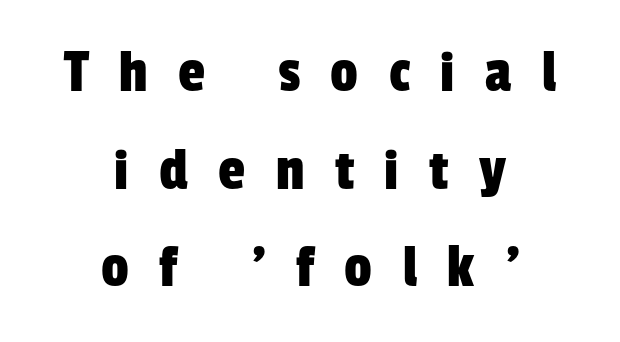
Q: Is the typeface a serif or a sans-serif typeface? A: Sans-serif.
Q: Is the text underlined? A: No.
Q: How is the paragraph aligned? A: Centered.
Q: Is the spacing between letters normal or unusually wide? A: Unusually wide.
Q: Is the spacing between lines tight, normal or loose? A: Normal.
Q: Width (condensed, normal, or wide)? A: Condensed.
Q: Stroke contrast? A: Low.
Q: x-height? A: Medium.
Q: Monospaced? A: No.
